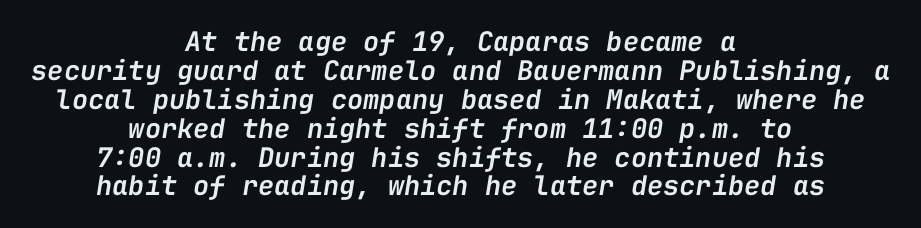
{"italic": "yes", "lean": "right", "slant_degrees": 9, "bold": "semi", "underline": "no", "align": "center", "line_spacing": "tight", "line_spacing_ratio": 1.07, "letter_spacing": "normal", "letter_spacing_em": 0.0, "glyph_px": 27}
